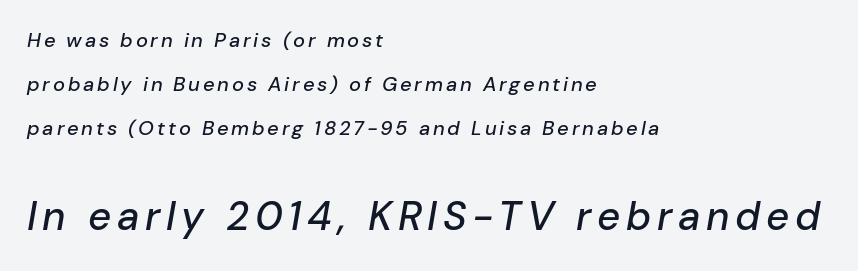
Q: Is the text italic (slanted)? A: Yes, it leans right by about 10 degrees.
Q: Is the text underlined? A: No.
Q: How is the paragraph aligned? A: Left-aligned.
Q: Is the spacing between lines tight, normal or loose? A: Loose.
Q: Which block of text is set in a larger size, the first (top) or the second (bottom)? A: The second (bottom) one.
Q: Width (condensed, normal, or wide)? A: Normal.
Q: Stroke contrast? A: Low.
Q: x-height? A: Medium.
Q: Monospaced? A: No.
